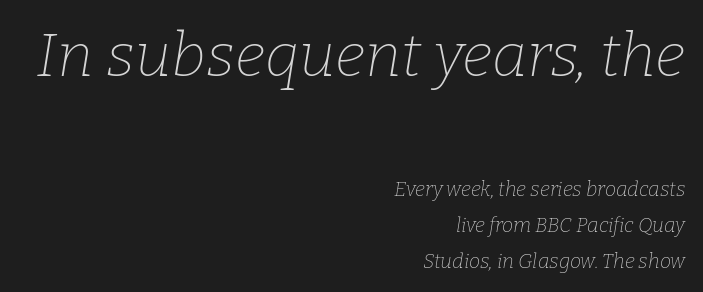
Q: Is the text bold? A: No.
Q: Is the text italic (slanted)? A: Yes, it leans right by about 9 degrees.
Q: Is the typeface a serif or a sans-serif typeface? A: Serif.
Q: Is the text underlined? A: No.
Q: How is the paragraph aligned? A: Right-aligned.
Q: Is the spacing between letters normal or unusually wide? A: Normal.
Q: Which block of text is set in a larger size, the first (top) or the second (bottom)? A: The first (top) one.
Q: Width (condensed, normal, or wide)? A: Normal.
Q: Stroke contrast? A: Low.
Q: x-height? A: Medium.
Q: Monospaced? A: No.
